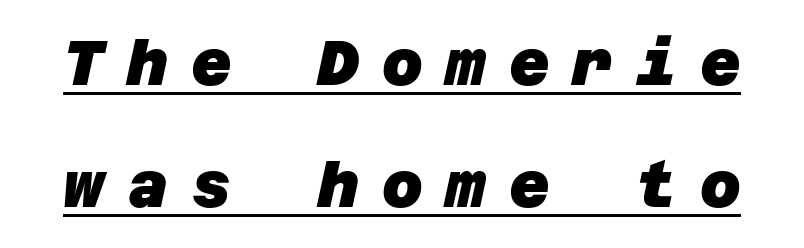
The image shows 63 px heavy sans-serif type; set loose line spacing (1.94x), unusually wide letter spacing (+0.36 em), underlined; low stroke contrast and a large x-height.
